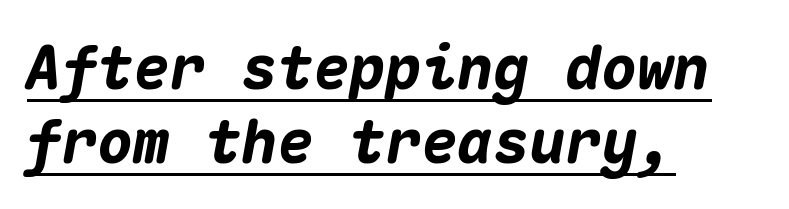
{"italic": "yes", "lean": "right", "slant_degrees": 10, "bold": "yes", "weight": "heavy", "width": "normal", "stroke_contrast": "medium", "x_height": "medium", "monospaced": "yes", "underline": "yes", "align": "left", "line_spacing_ratio": 1.24, "letter_spacing": "normal", "letter_spacing_em": 0.0, "glyph_px": 60}
